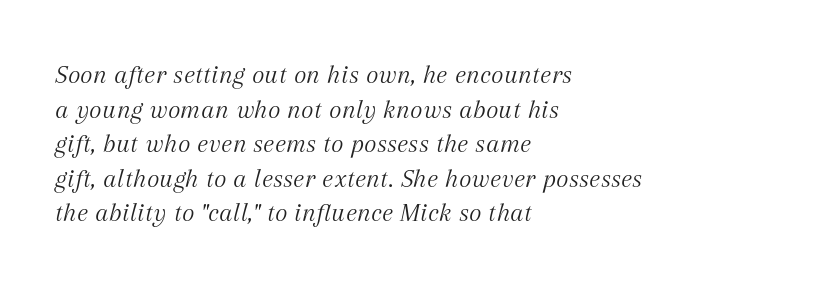
Q: Is the text bold? A: No.
Q: Is the text italic (slanted)? A: Yes, it leans right by about 12 degrees.
Q: Is the text underlined? A: No.
Q: How is the paragraph aligned? A: Left-aligned.
Q: Is the spacing between letters normal or unusually wide? A: Normal.
Q: Is the spacing between lines tight, normal or loose? A: Normal.
